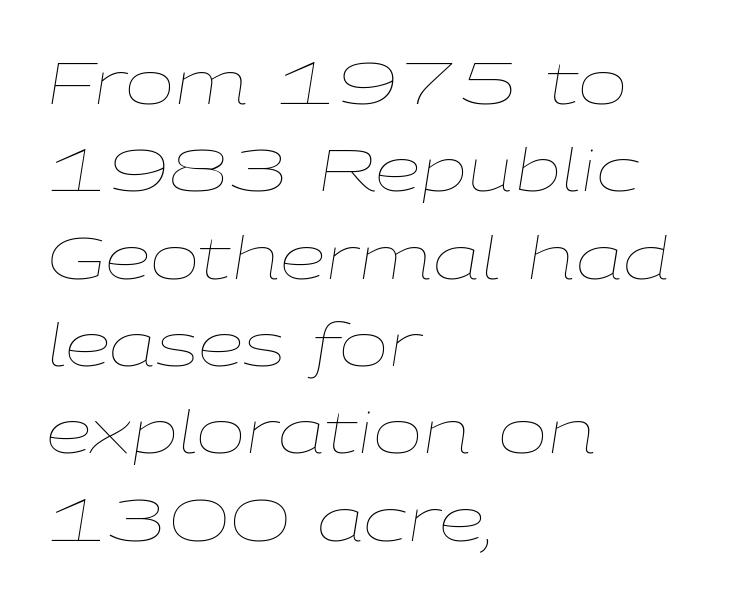
{"italic": "yes", "lean": "right", "slant_degrees": 9, "bold": "no", "weight": "thin", "width": "wide", "stroke_contrast": "low", "x_height": "medium", "monospaced": "no", "underline": "no", "align": "left", "line_spacing": "normal", "line_spacing_ratio": 1.48, "letter_spacing": "normal", "letter_spacing_em": 0.0, "glyph_px": 59}
